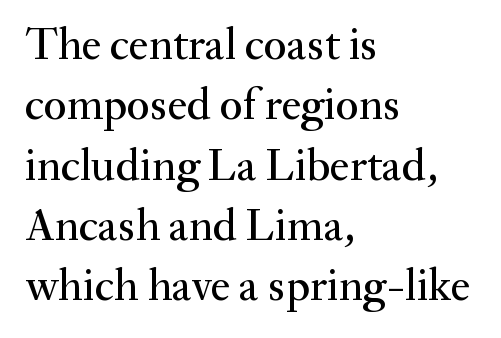
{"serif": "yes", "italic": "no", "width": "normal", "stroke_contrast": "medium", "x_height": "small", "monospaced": "no", "underline": "no", "align": "left", "line_spacing": "normal", "line_spacing_ratio": 1.34, "letter_spacing": "normal", "letter_spacing_em": 0.0, "glyph_px": 45}
